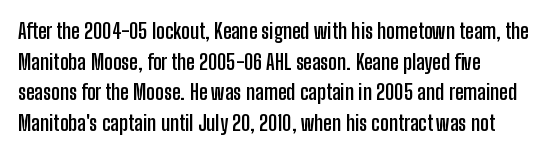
The image shows 21 px bold type, upright; set left-aligned, normal line spacing (1.46x), normal letter spacing, not underlined.
